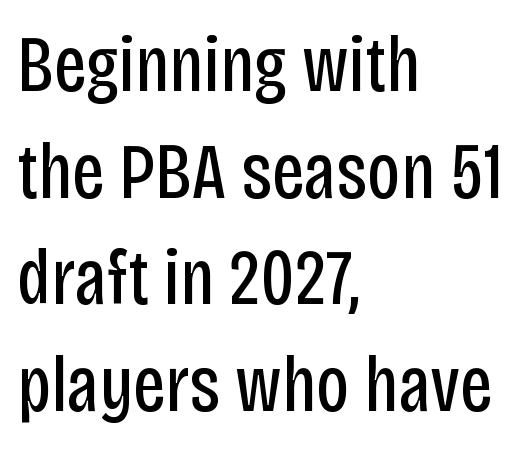
The image shows 79 px regular-weight, condensed sans-serif type, upright; set left-aligned, normal line spacing (1.35x), normal letter spacing, not underlined; low stroke contrast and a large x-height.
